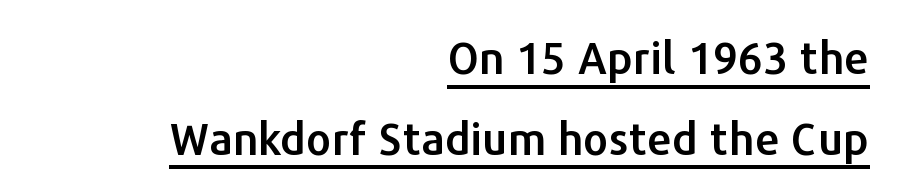
Q: Is the text italic (slanted)? A: No, it is upright.
Q: Is the typeface a serif or a sans-serif typeface? A: Sans-serif.
Q: Is the text underlined? A: Yes.
Q: How is the paragraph aligned? A: Right-aligned.
Q: Is the spacing between letters normal or unusually wide? A: Normal.
Q: Width (condensed, normal, or wide)? A: Normal.
Q: Stroke contrast? A: Low.
Q: x-height? A: Medium.
Q: Monospaced? A: No.
